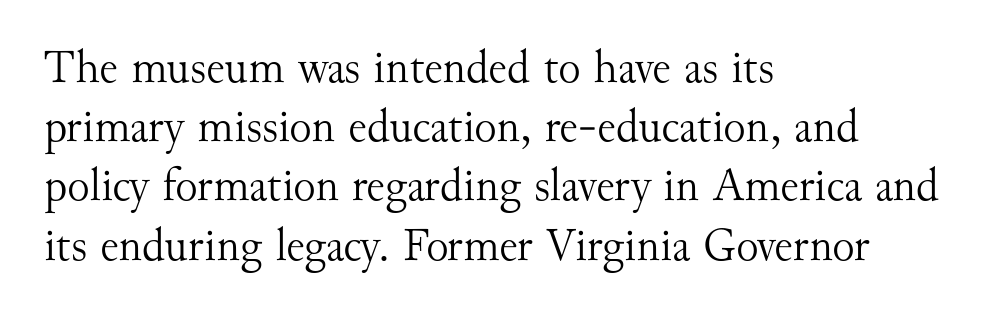
Nothing heavy about these letters — not bold at all. The rendering uses a moderate line-height, typical for paragraphs. Unmarked baselines from the first word to the last. These lines are composed in type with serifs.
